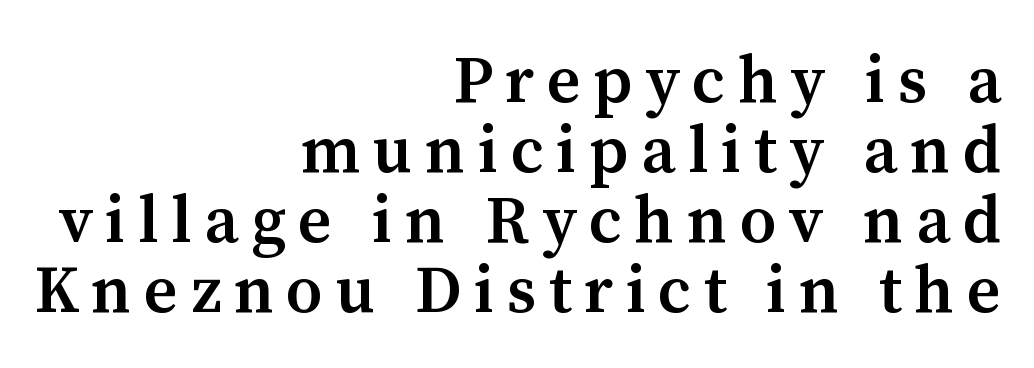
{"serif": "yes", "italic": "no", "bold": "semi", "weight": "semibold", "width": "normal", "stroke_contrast": "medium", "x_height": "medium", "monospaced": "no", "underline": "no", "align": "right", "line_spacing": "tight", "line_spacing_ratio": 1.06, "glyph_px": 66}
